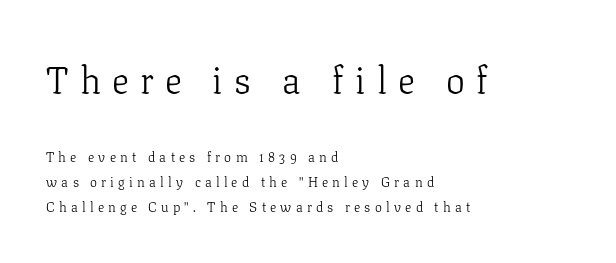
Q: Is the text bold? A: No.
Q: Is the text italic (slanted)? A: No, it is upright.
Q: Is the typeface a serif or a sans-serif typeface? A: Serif.
Q: Is the text underlined? A: No.
Q: How is the paragraph aligned? A: Left-aligned.
Q: Is the spacing between letters normal or unusually wide? A: Unusually wide.
Q: Which block of text is set in a larger size, the first (top) or the second (bottom)? A: The first (top) one.
Q: Width (condensed, normal, or wide)? A: Normal.
Q: Stroke contrast? A: Low.
Q: x-height? A: Medium.
Q: Monospaced? A: No.
